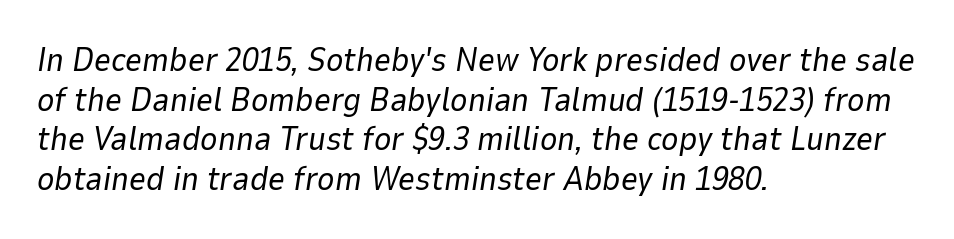
{"italic": "yes", "lean": "right", "slant_degrees": 9, "bold": "no", "weight": "regular", "width": "normal", "stroke_contrast": "low", "x_height": "medium", "monospaced": "no", "underline": "no", "align": "left", "line_spacing_ratio": 1.2, "letter_spacing": "normal", "letter_spacing_em": 0.0, "glyph_px": 33}
